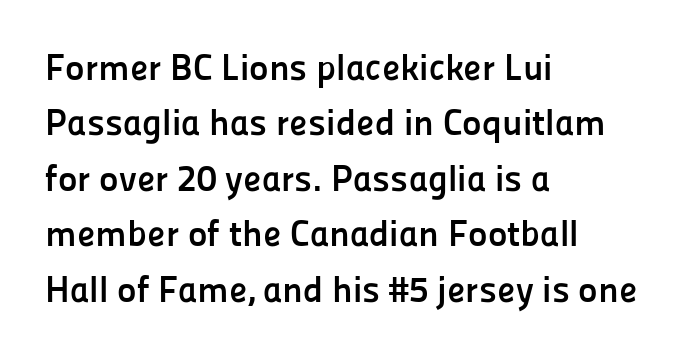
{"serif": "no", "italic": "no", "bold": "yes", "weight": "semibold", "width": "normal", "stroke_contrast": "low", "x_height": "medium", "monospaced": "no", "underline": "no", "align": "left", "line_spacing": "normal", "line_spacing_ratio": 1.5, "letter_spacing": "normal", "letter_spacing_em": 0.0, "glyph_px": 37}
